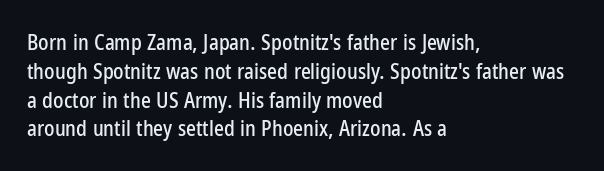
Q: Is the text italic (slanted)? A: No, it is upright.
Q: Is the text underlined? A: No.
Q: How is the paragraph aligned? A: Left-aligned.
Q: Is the spacing between letters normal or unusually wide? A: Normal.
Q: Is the spacing between lines tight, normal or loose? A: Normal.
